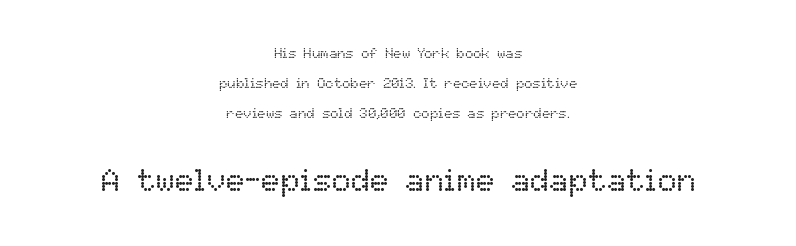
The image shows 32 px regular-weight type, upright; set centered, loose line spacing (2.14x), normal letter spacing, not underlined; the second (bottom) block is 2.29x larger; low stroke contrast and a medium x-height.
